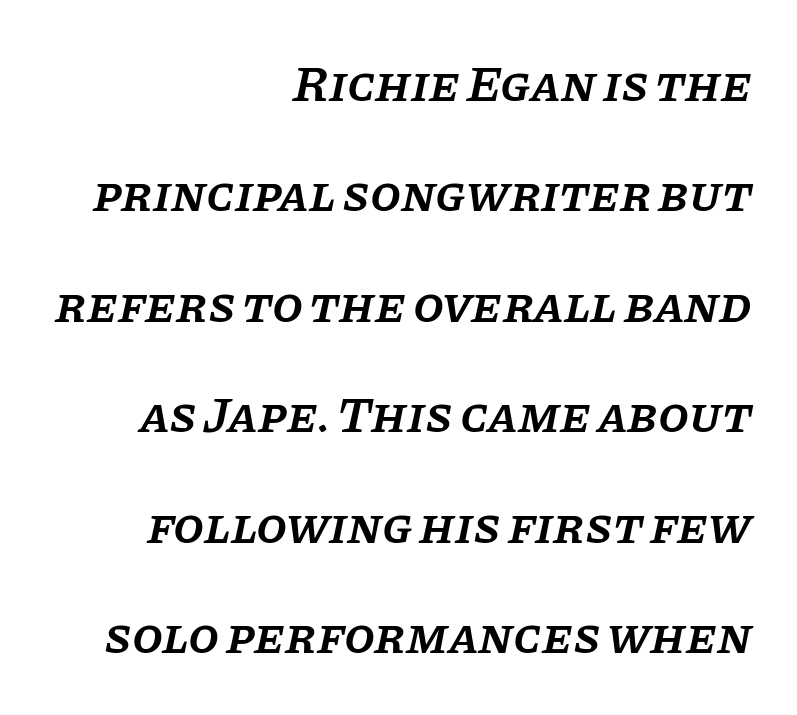
Q: Is the text bold? A: Semi-bold.
Q: Is the text italic (slanted)? A: Yes, it leans right by about 11 degrees.
Q: Is the typeface a serif or a sans-serif typeface? A: Serif.
Q: Is the text underlined? A: No.
Q: How is the paragraph aligned? A: Right-aligned.
Q: Is the spacing between letters normal or unusually wide? A: Normal.
Q: Is the spacing between lines tight, normal or loose? A: Loose.
Q: Width (condensed, normal, or wide)? A: Normal.
Q: Stroke contrast? A: Low.
Q: x-height? A: Large.
Q: Monospaced? A: No.
